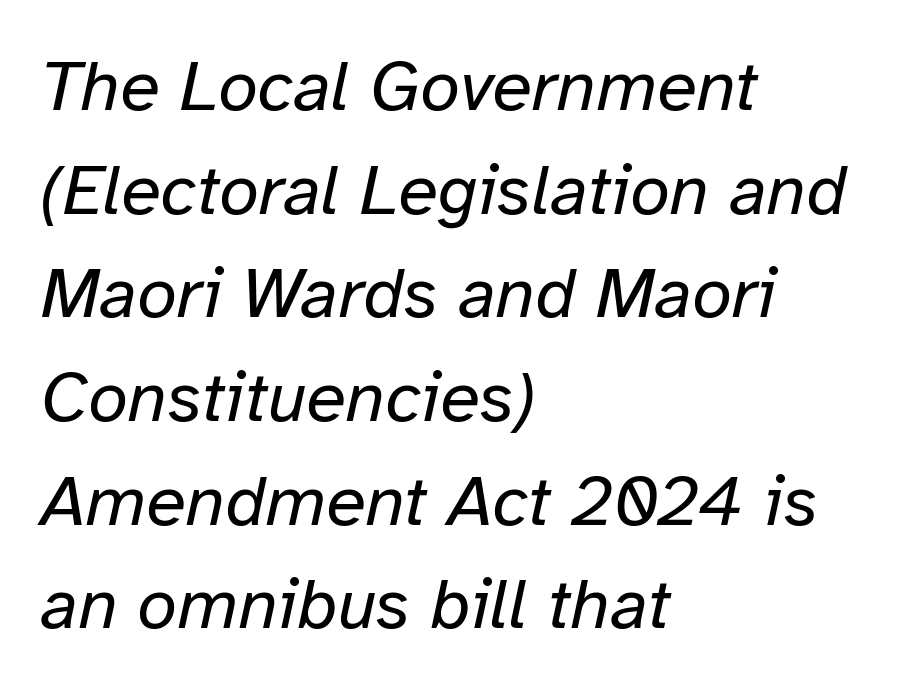
Q: Is the text bold? A: No.
Q: Is the text italic (slanted)? A: Yes, it leans right by about 12 degrees.
Q: Is the text underlined? A: No.
Q: How is the paragraph aligned? A: Left-aligned.
Q: Is the spacing between letters normal or unusually wide? A: Normal.
Q: Is the spacing between lines tight, normal or loose? A: Normal.
Q: Width (condensed, normal, or wide)? A: Normal.
Q: Stroke contrast? A: Low.
Q: x-height? A: Medium.
Q: Monospaced? A: No.
